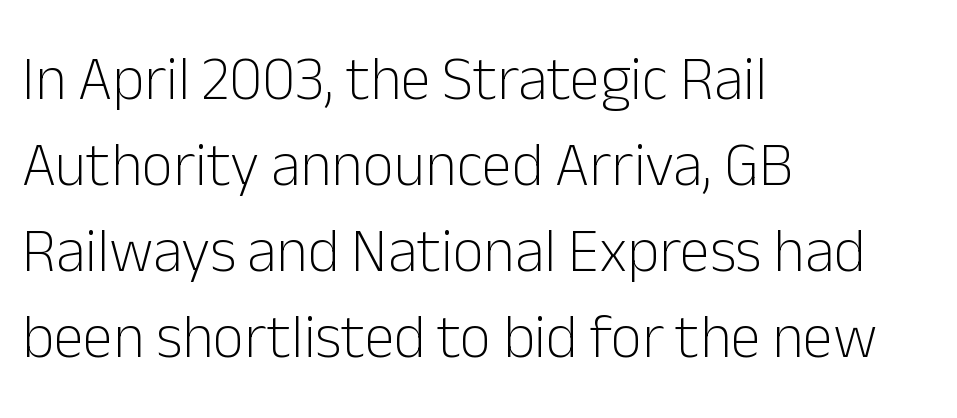
The image shows 61 px light sans-serif type, upright; set left-aligned, normal line spacing (1.41x), normal letter spacing, not underlined; low stroke contrast and a medium x-height.
